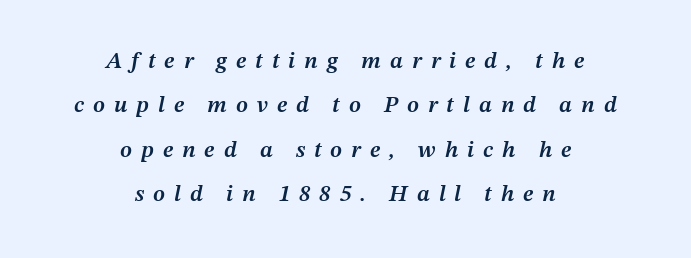
Q: Is the text bold? A: Semi-bold.
Q: Is the text italic (slanted)? A: Yes, it leans right by about 12 degrees.
Q: Is the text underlined? A: No.
Q: How is the paragraph aligned? A: Centered.
Q: Is the spacing between letters normal or unusually wide? A: Unusually wide.
Q: Is the spacing between lines tight, normal or loose? A: Loose.
